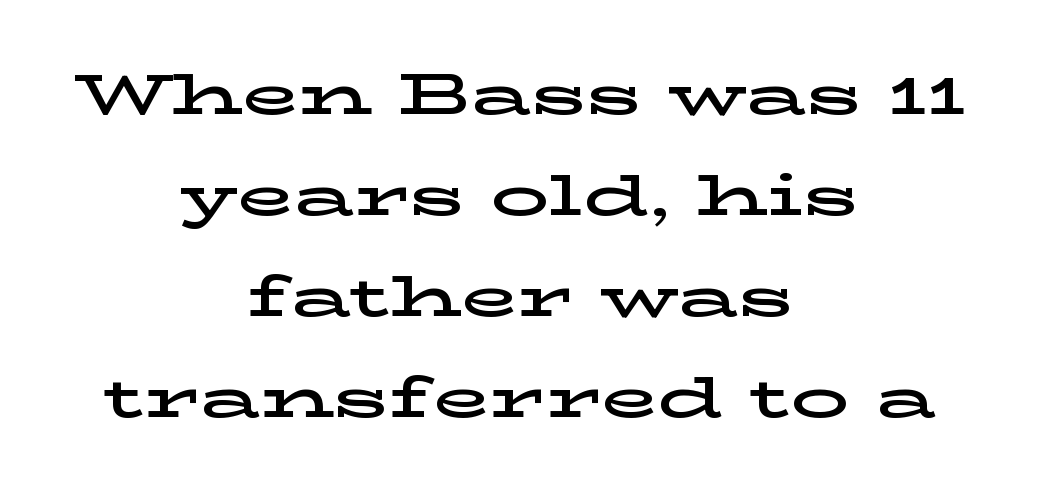
Q: Is the text italic (slanted)? A: No, it is upright.
Q: Is the typeface a serif or a sans-serif typeface? A: Serif.
Q: Is the text underlined? A: No.
Q: How is the paragraph aligned? A: Centered.
Q: Is the spacing between letters normal or unusually wide? A: Normal.
Q: Width (condensed, normal, or wide)? A: Wide.
Q: Stroke contrast? A: Low.
Q: x-height? A: Medium.
Q: Monospaced? A: No.
